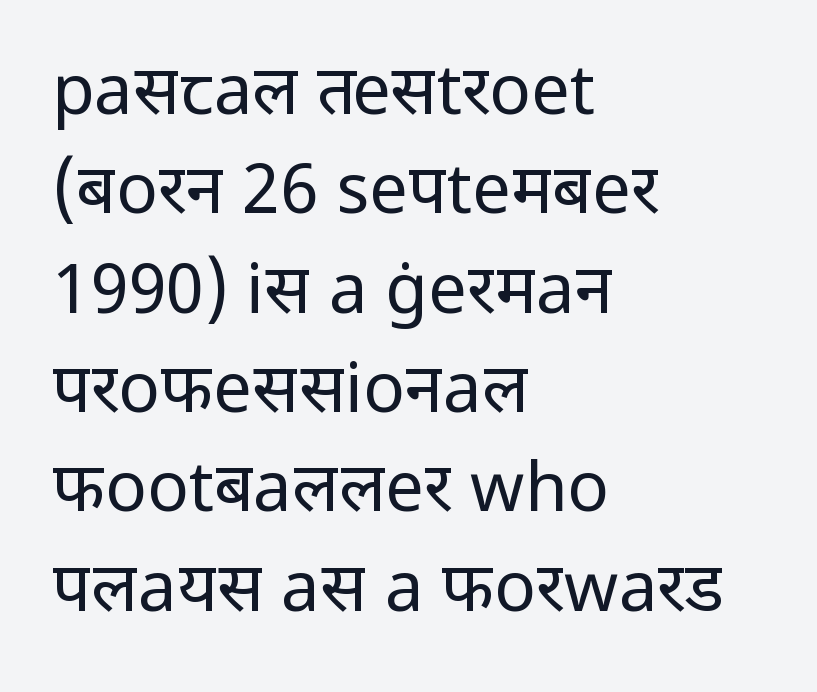
The zone under the glyphs is completely vacant. A quiet, ordinary-to-light weight characterises the typeface. The lines are quadded left. How are the letters spaced? Ordinarily, with no added tracking.
